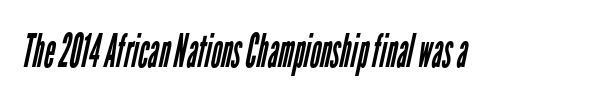
Q: Is the text bold? A: No.
Q: Is the typeface a serif or a sans-serif typeface? A: Sans-serif.
Q: Is the text underlined? A: No.
Q: Is the spacing between letters normal or unusually wide? A: Normal.
Q: Width (condensed, normal, or wide)? A: Condensed.
Q: Stroke contrast? A: Low.
Q: x-height? A: Medium.
Q: Monospaced? A: No.
